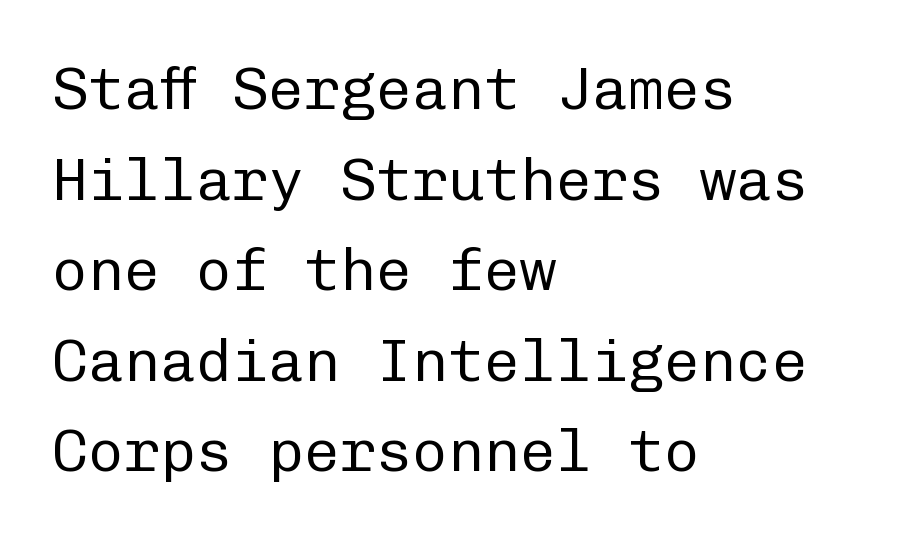
The image shows 60 px regular-weight sans-serif type, upright, monospaced; set left-aligned, normal line spacing (1.51x), normal letter spacing, not underlined; low stroke contrast and a medium x-height.
